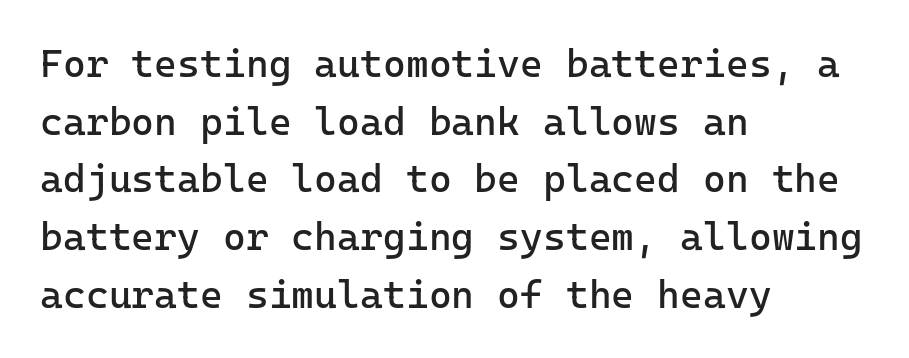
The image shows 39 px regular-weight sans-serif type, upright; set left-aligned, normal line spacing (1.48x), normal letter spacing, not underlined; low stroke contrast and a medium x-height.
